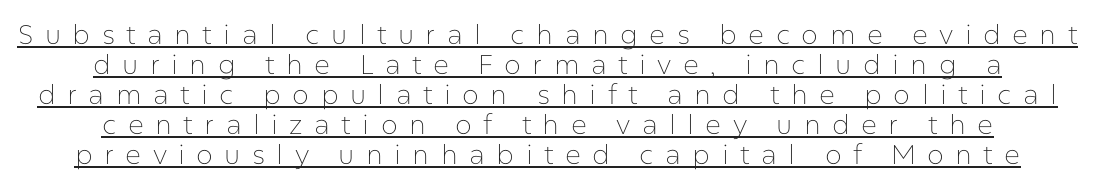
{"italic": "no", "bold": "no", "underline": "yes", "line_spacing": "tight", "line_spacing_ratio": 1.11, "letter_spacing": "wide", "letter_spacing_em": 0.42, "glyph_px": 27}
